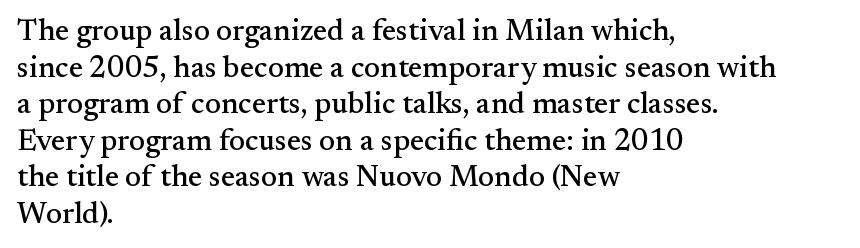
{"serif": "yes", "italic": "no", "width": "normal", "stroke_contrast": "medium", "x_height": "small", "monospaced": "no", "underline": "no", "align": "left", "line_spacing_ratio": 1.22, "letter_spacing": "normal", "letter_spacing_em": 0.0, "glyph_px": 30}
